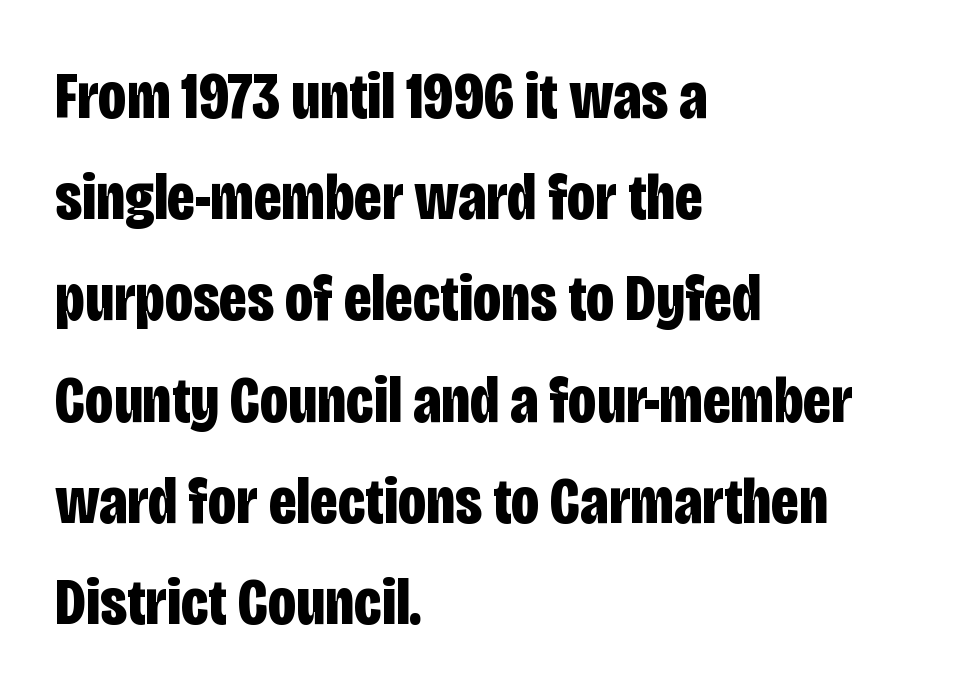
{"serif": "no", "italic": "no", "bold": "yes", "weight": "bold", "width": "condensed", "stroke_contrast": "low", "x_height": "large", "monospaced": "no", "underline": "no", "align": "left", "line_spacing": "normal", "line_spacing_ratio": 1.51, "letter_spacing": "normal", "letter_spacing_em": 0.0, "glyph_px": 67}
